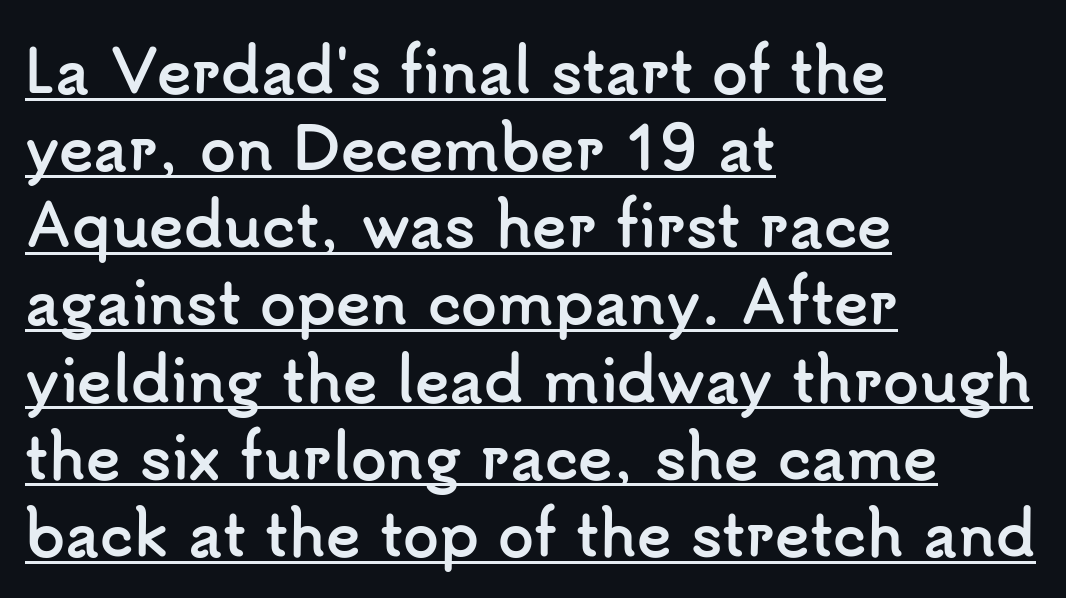
{"serif": "no", "italic": "no", "bold": "yes", "weight": "semibold", "width": "normal", "stroke_contrast": "low", "x_height": "small", "monospaced": "no", "underline": "yes", "align": "left", "line_spacing": "normal", "line_spacing_ratio": 1.33, "letter_spacing": "normal", "letter_spacing_em": 0.0, "glyph_px": 58}
